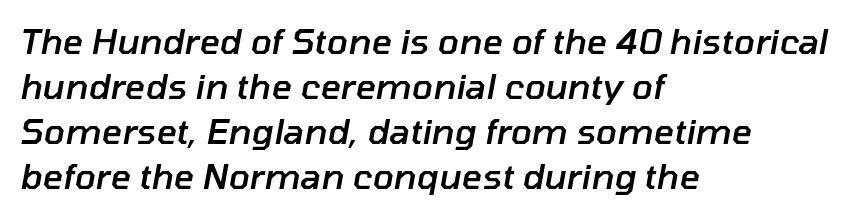
The image shows 35 px semibold type, italic (leaning right); set left-aligned, normal line spacing (1.29x), normal letter spacing, not underlined; low stroke contrast and a medium x-height.
